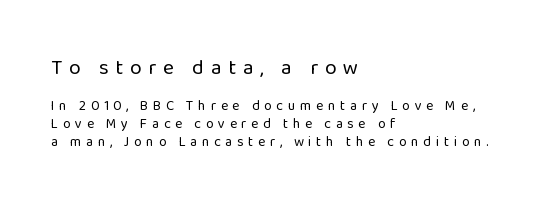
The image shows 21 px text type, upright; set left-aligned, normal line spacing (1.26x), unusually wide letter spacing (+0.33 em), not underlined; the first (top) block is 1.5x larger.
